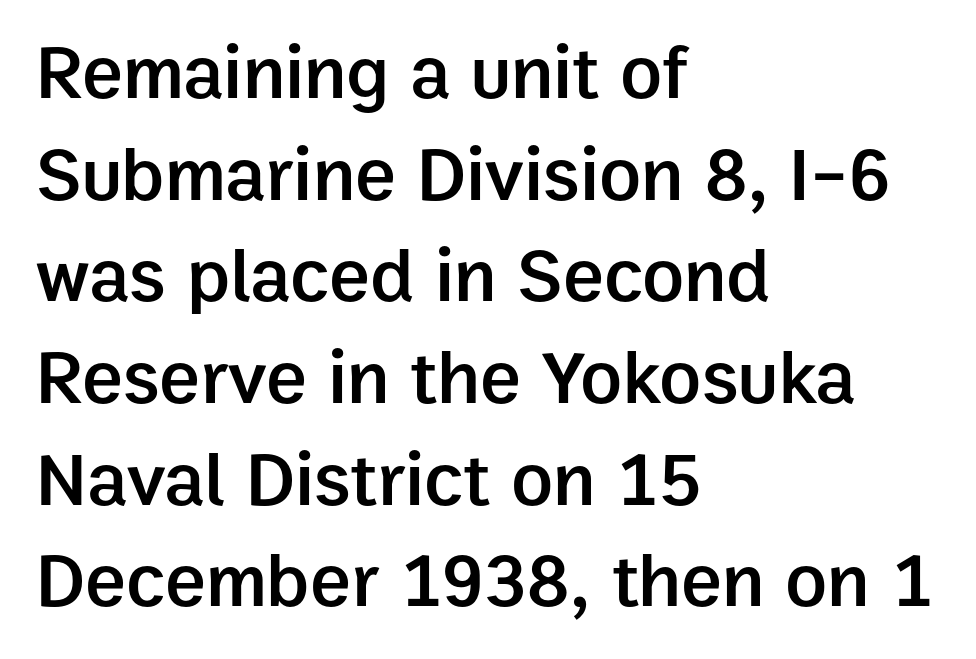
The image shows 77 px semibold sans-serif type, upright; set left-aligned, normal line spacing (1.32x), normal letter spacing, not underlined; low stroke contrast and a medium x-height.
